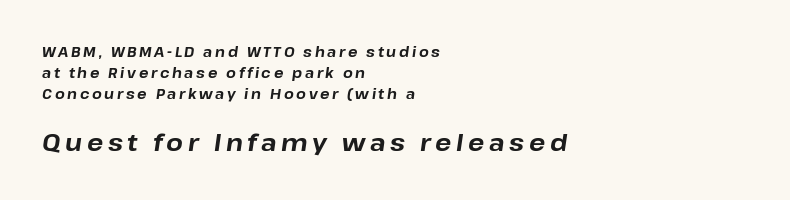
The image shows 24 px bold type, italic (leaning right); set left-aligned, normal line spacing (1.51x), not underlined; the second (bottom) block is 1.71x larger.
